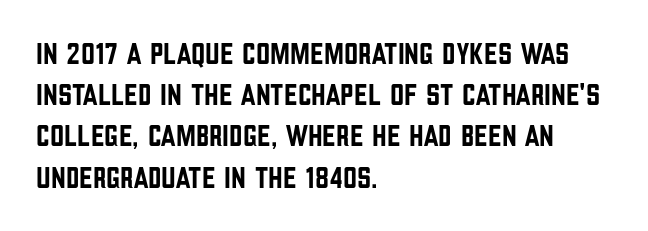
Q: Is the text italic (slanted)? A: No, it is upright.
Q: Is the typeface a serif or a sans-serif typeface? A: Sans-serif.
Q: Is the text underlined? A: No.
Q: How is the paragraph aligned? A: Left-aligned.
Q: Is the spacing between letters normal or unusually wide? A: Normal.
Q: Is the spacing between lines tight, normal or loose? A: Normal.
Q: Width (condensed, normal, or wide)? A: Condensed.
Q: Stroke contrast? A: Low.
Q: x-height? A: Large.
Q: Monospaced? A: No.
